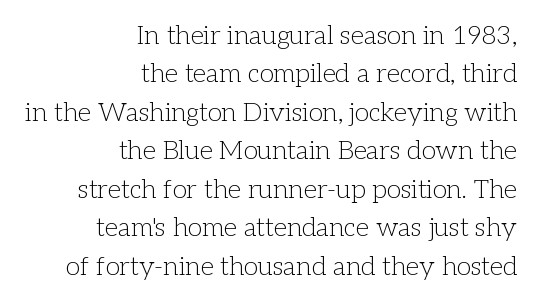
Q: Is the text bold? A: No.
Q: Is the text italic (slanted)? A: No, it is upright.
Q: Is the text underlined? A: No.
Q: How is the paragraph aligned? A: Right-aligned.
Q: Is the spacing between letters normal or unusually wide? A: Normal.
Q: Is the spacing between lines tight, normal or loose? A: Normal.
